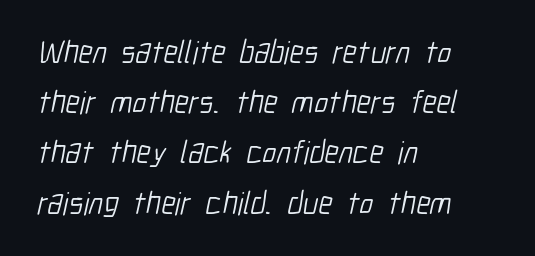
Caption: standard tracking, unaltered. The text block is weighted toward the left margin, trailing off unevenly rightward. Successive baselines arrive at the customary interval. Stem width sits at or under what a default text font uses.
